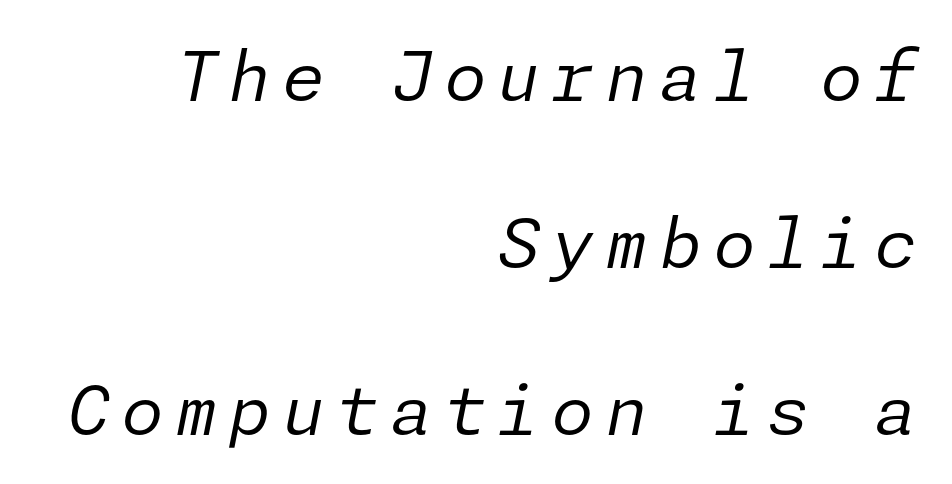
{"italic": "yes", "lean": "right", "slant_degrees": 11, "bold": "no", "weight": "regular", "width": "normal", "stroke_contrast": "low", "x_height": "medium", "underline": "no", "align": "right", "line_spacing": "loose", "line_spacing_ratio": 2.42, "glyph_px": 69}
